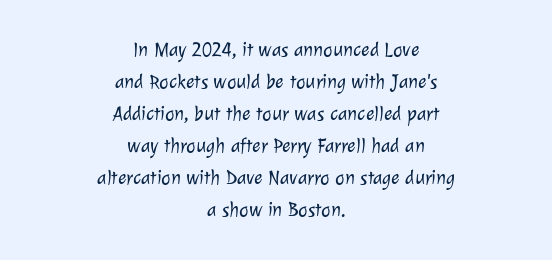
The typesetter chose a symmetrical, centered arrangement here. This sample uses plain, unmodified letter spacing. The characters are drawn with everyday or finer stroke widths. The rows are spaced the way most documents space them. Bare-footed words on every line.
